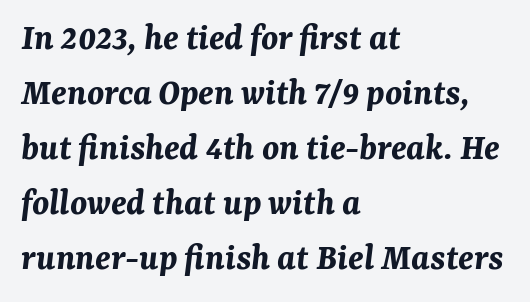
The image shows 38 px bold type, italic (leaning right); set left-aligned, normal line spacing (1.45x), normal letter spacing, not underlined; medium stroke contrast and a medium x-height.
